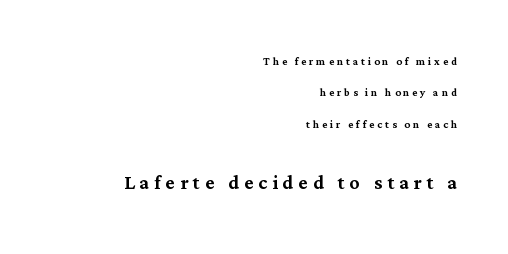
Q: Is the text italic (slanted)? A: No, it is upright.
Q: Is the text underlined? A: No.
Q: How is the paragraph aligned? A: Right-aligned.
Q: Is the spacing between letters normal or unusually wide? A: Unusually wide.
Q: Is the spacing between lines tight, normal or loose? A: Loose.
Q: Which block of text is set in a larger size, the first (top) or the second (bottom)? A: The second (bottom) one.
